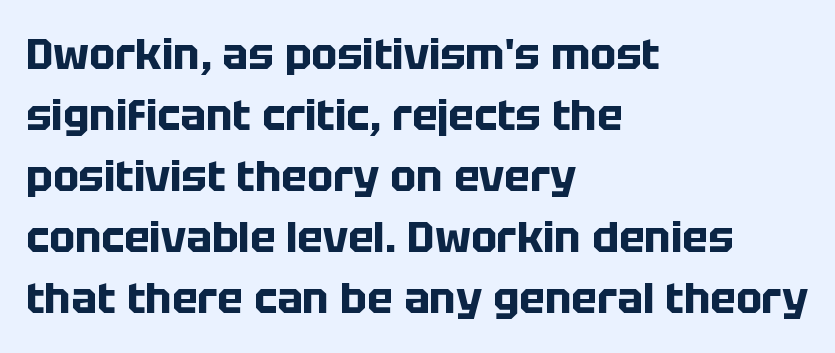
{"serif": "no", "italic": "no", "bold": "yes", "weight": "bold", "width": "normal", "stroke_contrast": "low", "x_height": "large", "monospaced": "no", "underline": "no", "align": "left", "line_spacing": "normal", "line_spacing_ratio": 1.42, "letter_spacing": "normal", "letter_spacing_em": 0.0, "glyph_px": 43}
